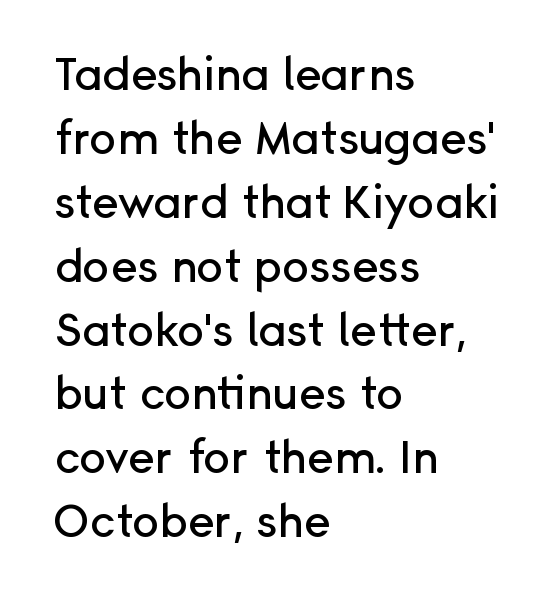
{"serif": "no", "italic": "no", "width": "normal", "stroke_contrast": "low", "x_height": "medium", "monospaced": "no", "underline": "no", "align": "left", "line_spacing": "normal", "line_spacing_ratio": 1.42, "letter_spacing": "normal", "letter_spacing_em": 0.0, "glyph_px": 45}
